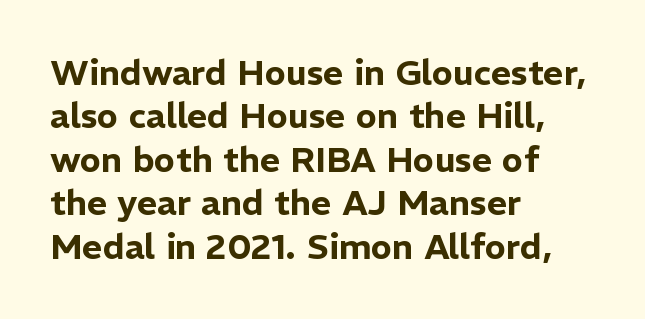
{"serif": "no", "italic": "no", "width": "normal", "stroke_contrast": "low", "x_height": "medium", "monospaced": "no", "underline": "no", "align": "left", "line_spacing_ratio": 1.24, "letter_spacing": "normal", "letter_spacing_em": 0.0, "glyph_px": 35}
